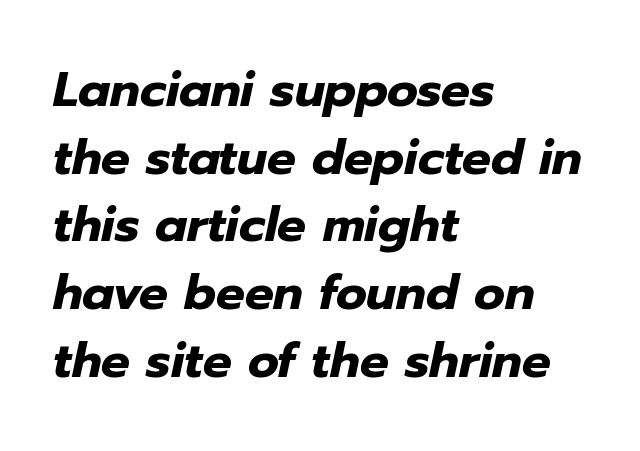
Q: Is the text bold? A: Yes.
Q: Is the text italic (slanted)? A: Yes, it leans right by about 12 degrees.
Q: Is the text underlined? A: No.
Q: How is the paragraph aligned? A: Left-aligned.
Q: Is the spacing between letters normal or unusually wide? A: Normal.
Q: Is the spacing between lines tight, normal or loose? A: Normal.
Q: Width (condensed, normal, or wide)? A: Normal.
Q: Stroke contrast? A: Low.
Q: x-height? A: Medium.
Q: Monospaced? A: No.
